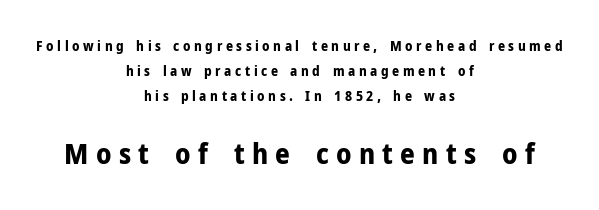
The image shows 29 px bold sans-serif type, upright; set centered, line spacing 1.79x, unusually wide letter spacing (+0.25 em), not underlined; the second (bottom) block is 2.07x larger; low stroke contrast and a medium x-height.
